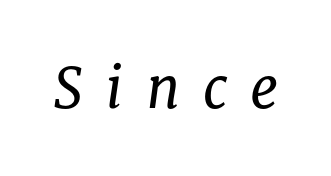
The image shows 56 px regular-weight serif type, italic (leaning right); set unusually wide letter spacing (+0.41 em), not underlined; low stroke contrast and a medium x-height.
